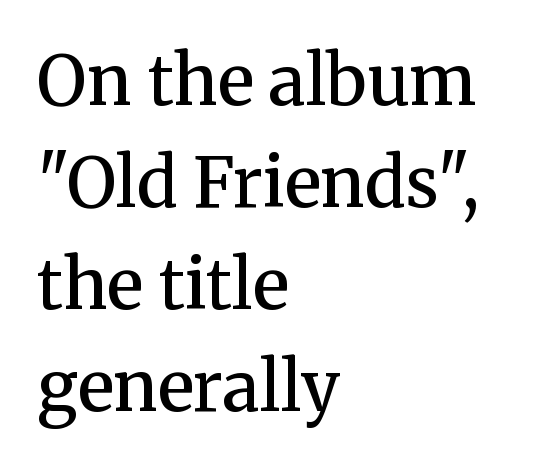
{"serif": "yes", "italic": "no", "bold": "semi", "weight": "semibold", "width": "normal", "stroke_contrast": "medium", "x_height": "medium", "monospaced": "no", "underline": "no", "align": "left", "line_spacing": "normal", "line_spacing_ratio": 1.48, "letter_spacing": "normal", "letter_spacing_em": 0.0, "glyph_px": 69}
